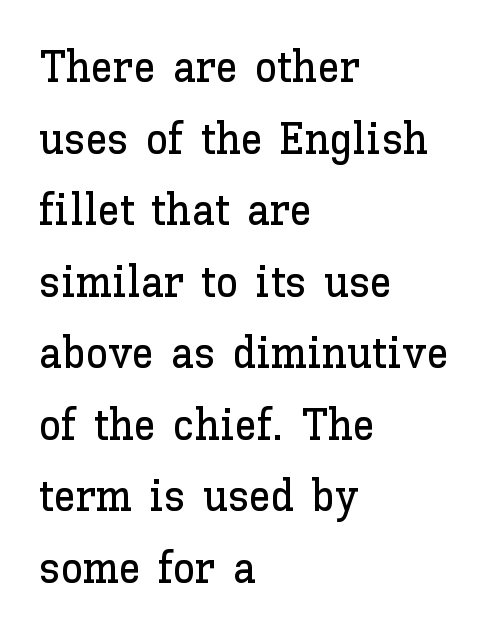
{"italic": "no", "width": "normal", "stroke_contrast": "low", "x_height": "medium", "monospaced": "no", "underline": "no", "align": "left", "line_spacing": "normal", "line_spacing_ratio": 1.59, "letter_spacing": "normal", "letter_spacing_em": 0.0, "glyph_px": 45}
